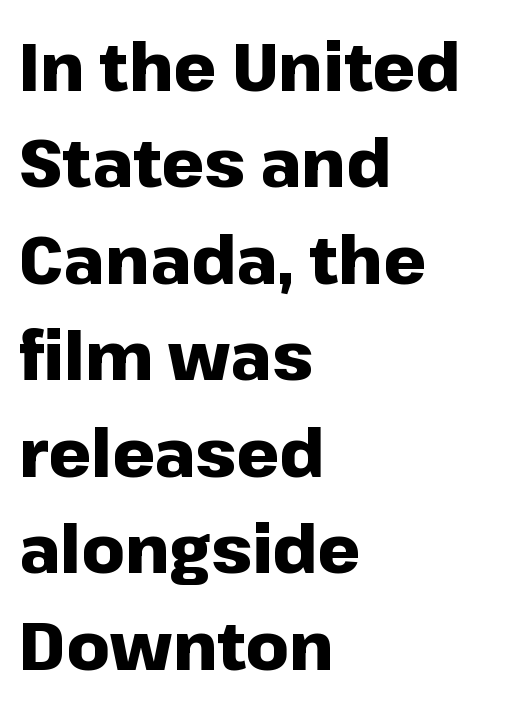
{"serif": "no", "italic": "no", "bold": "yes", "weight": "heavy", "width": "normal", "stroke_contrast": "low", "x_height": "medium", "monospaced": "no", "underline": "no", "align": "left", "line_spacing": "normal", "line_spacing_ratio": 1.44, "letter_spacing": "normal", "letter_spacing_em": 0.0, "glyph_px": 67}
